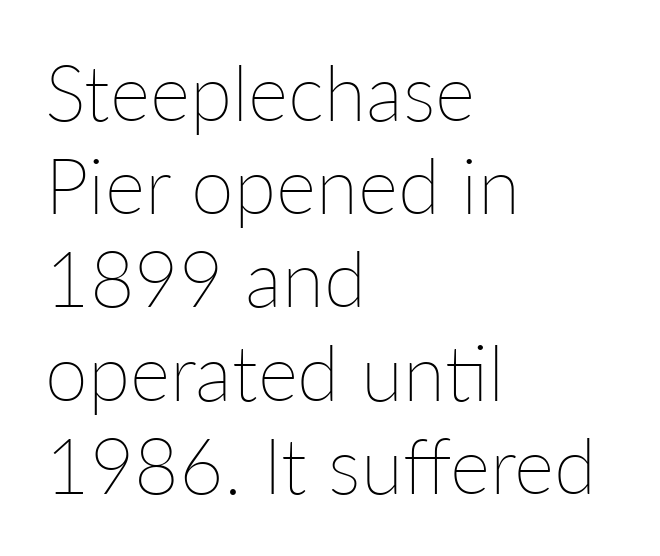
The image shows 77 px thin type, upright; set left-aligned, line spacing 1.21x, normal letter spacing, not underlined; low stroke contrast and a medium x-height.
